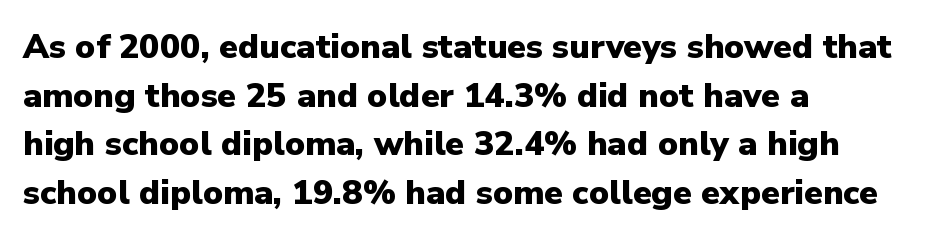
The image shows 34 px heavy sans-serif type, upright; set left-aligned, normal line spacing (1.43x), normal letter spacing, not underlined; low stroke contrast and a medium x-height.
